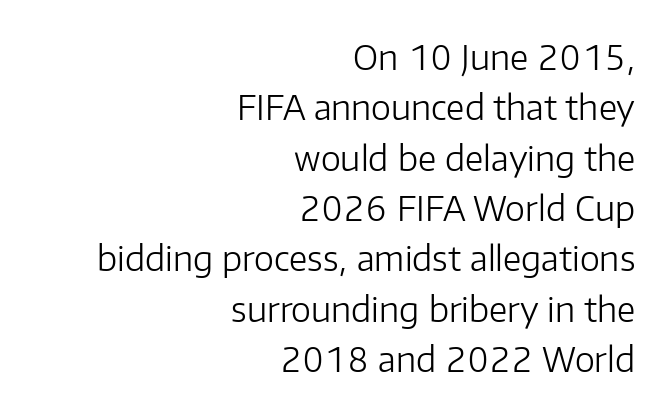
Q: Is the text bold? A: No.
Q: Is the text italic (slanted)? A: No, it is upright.
Q: Is the typeface a serif or a sans-serif typeface? A: Sans-serif.
Q: Is the text underlined? A: No.
Q: How is the paragraph aligned? A: Right-aligned.
Q: Is the spacing between letters normal or unusually wide? A: Normal.
Q: Is the spacing between lines tight, normal or loose? A: Normal.
Q: Width (condensed, normal, or wide)? A: Normal.
Q: Stroke contrast? A: Low.
Q: x-height? A: Medium.
Q: Monospaced? A: No.
